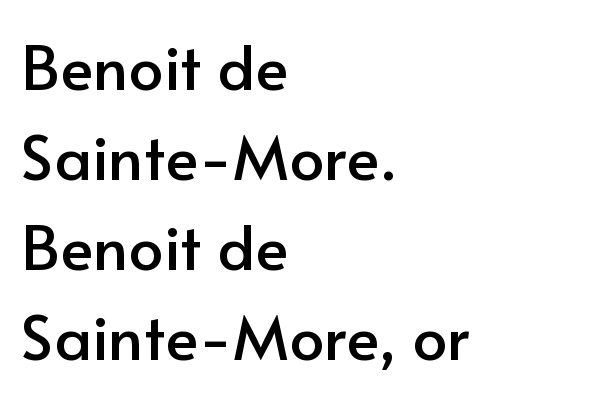
{"serif": "no", "italic": "no", "width": "normal", "stroke_contrast": "low", "x_height": "small", "monospaced": "no", "underline": "no", "align": "left", "line_spacing": "normal", "line_spacing_ratio": 1.45, "letter_spacing": "normal", "letter_spacing_em": 0.0, "glyph_px": 62}
